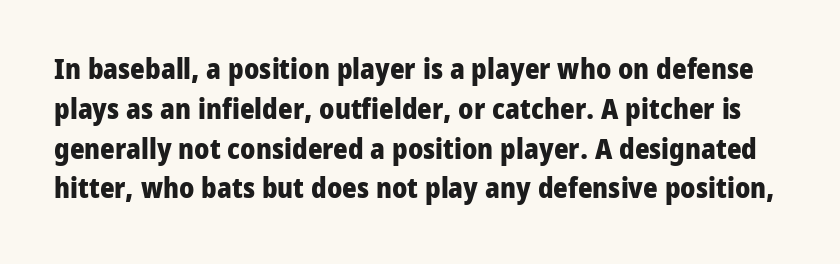
Q: Is the text bold? A: Yes.
Q: Is the text italic (slanted)? A: No, it is upright.
Q: Is the typeface a serif or a sans-serif typeface? A: Sans-serif.
Q: Is the text underlined? A: No.
Q: Is the spacing between letters normal or unusually wide? A: Normal.
Q: Is the spacing between lines tight, normal or loose? A: Normal.
Q: Width (condensed, normal, or wide)? A: Normal.
Q: Stroke contrast? A: Low.
Q: x-height? A: Medium.
Q: Monospaced? A: No.
